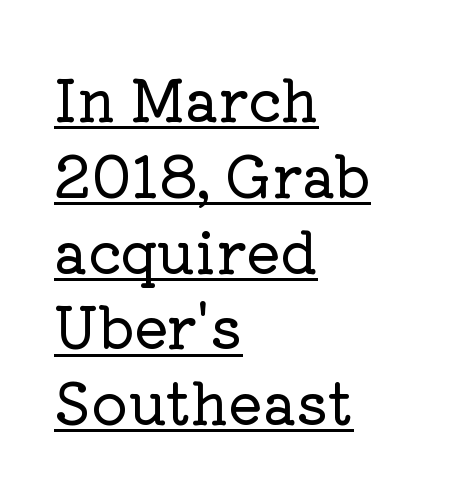
The image shows 57 px serif type, upright; set left-aligned, normal line spacing (1.33x), normal letter spacing, underlined; low stroke contrast and a medium x-height.
